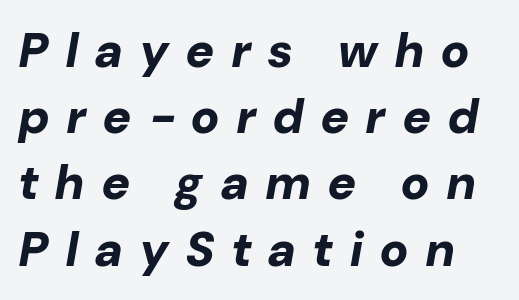
The image shows 48 px bold type, italic (leaning right); set normal line spacing (1.38x), unusually wide letter spacing (+0.37 em), not underlined; low stroke contrast and a medium x-height.
